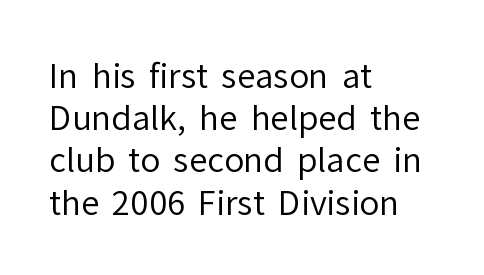
Descender tails drop into unmarked territory. You can tell from the bare stems that sans-serif type was used. Note the varied advance widths — an 'i' is clearly narrower than an 'm'. The letters look calm and open, with moderate or lighter stems. Quick note: not italic, upright. The letters sit at their default tracking, neither squeezed nor spread.
